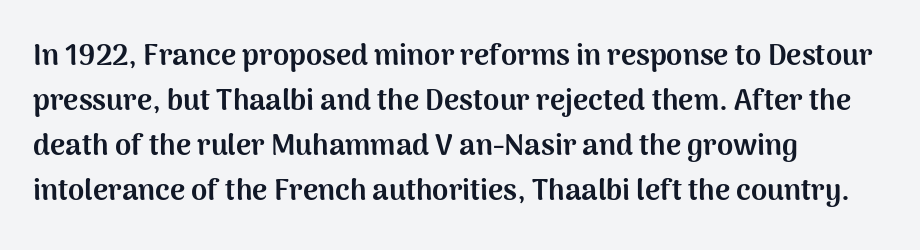
Q: Is the text bold? A: Yes.
Q: Is the text italic (slanted)? A: No, it is upright.
Q: Is the typeface a serif or a sans-serif typeface? A: Sans-serif.
Q: Is the text underlined? A: No.
Q: How is the paragraph aligned? A: Left-aligned.
Q: Is the spacing between letters normal or unusually wide? A: Normal.
Q: Is the spacing between lines tight, normal or loose? A: Normal.
Q: Width (condensed, normal, or wide)? A: Normal.
Q: Stroke contrast? A: Medium.
Q: x-height? A: Medium.
Q: Monospaced? A: No.
